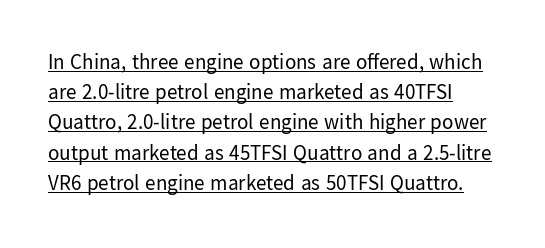
Does the lettering tilt? It doesn't — this is upright. These characters rest on top of a visible drawn line. On a weight scale, this lands at 450 or below. Each word holds together tightly as a unit, with standard inter-letter gaps.
